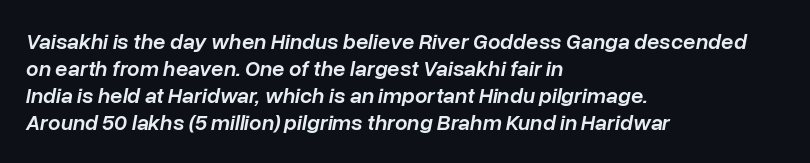
The image shows 22 px text type, italic (leaning right); set left-aligned, line spacing 1.23x, normal letter spacing, not underlined.
